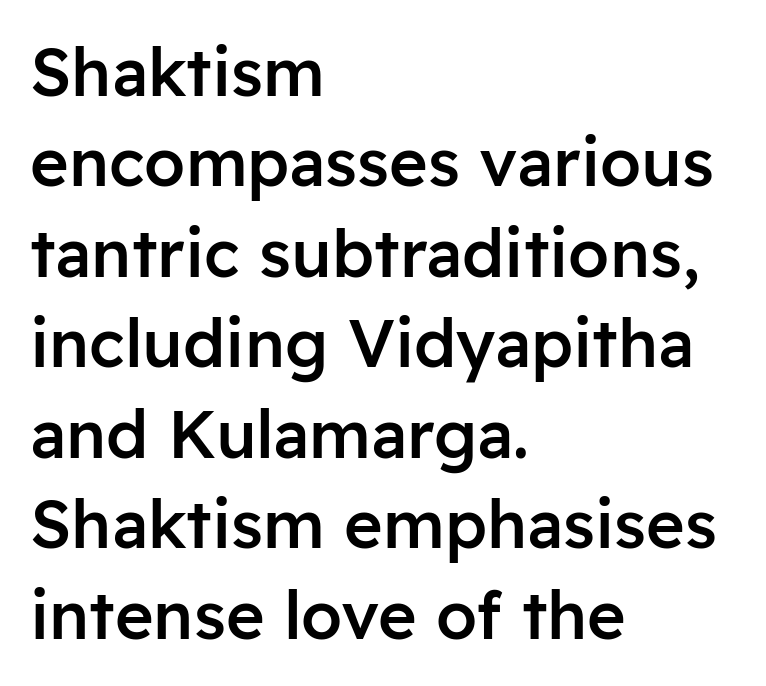
Q: Is the text bold? A: Semi-bold.
Q: Is the text italic (slanted)? A: No, it is upright.
Q: Is the typeface a serif or a sans-serif typeface? A: Sans-serif.
Q: Is the text underlined? A: No.
Q: How is the paragraph aligned? A: Left-aligned.
Q: Is the spacing between letters normal or unusually wide? A: Normal.
Q: Is the spacing between lines tight, normal or loose? A: Normal.
Q: Width (condensed, normal, or wide)? A: Normal.
Q: Stroke contrast? A: Low.
Q: x-height? A: Medium.
Q: Monospaced? A: No.
